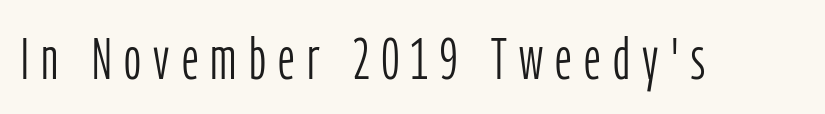
The tracking jumps out immediately: characters are airy and widely separated. Is the stroke heavy? The answer is a plain regular-or-lighter. The passage shown is typed in a proportional face where columns would drift. The specimen reads as upright at a glance.
